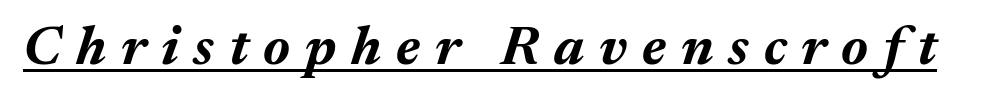
The whole block is typeset with a tilt. Do the characters align in a grid? No, the font is proportional. The passage shown is underscored from start to finish. Inter-character spacing is expanded well beyond the font's built-in metrics.
